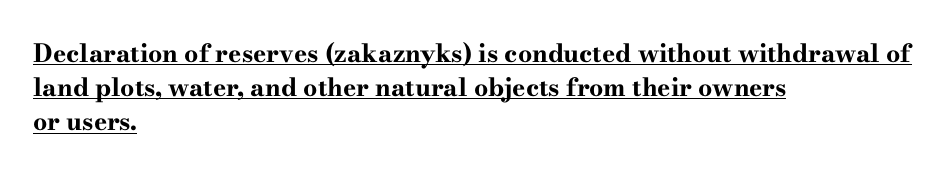
{"italic": "no", "bold": "yes", "underline": "yes", "align": "left", "line_spacing": "normal", "line_spacing_ratio": 1.37, "letter_spacing": "normal", "letter_spacing_em": 0.0, "glyph_px": 25}
